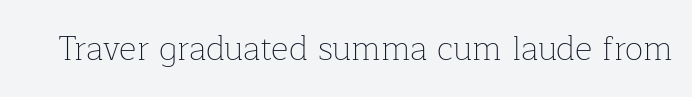
Old-style or modern, the face here clearly has serifs. Stem width sits at or under what a default text font uses. Vertical strokes here are truly vertical. Nobody touched the tracking dial on this one. A typesetter would call this proportional, since set widths differ per character. Unmarked baselines from the first word to the last.
